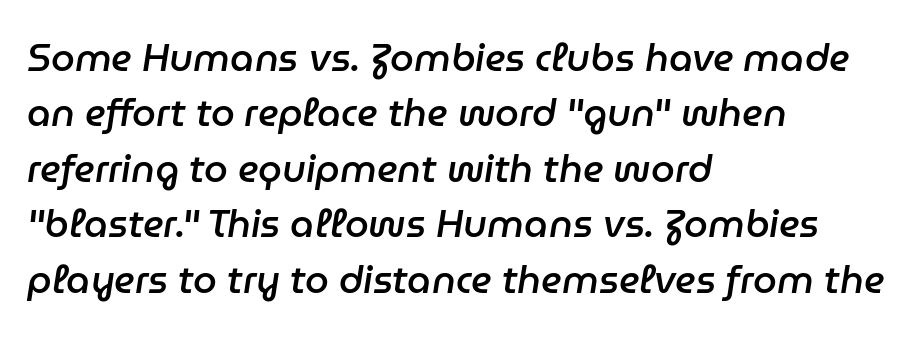
Q: Is the text bold? A: Semi-bold.
Q: Is the text italic (slanted)? A: Yes, it leans right by about 9 degrees.
Q: Is the text underlined? A: No.
Q: How is the paragraph aligned? A: Left-aligned.
Q: Is the spacing between letters normal or unusually wide? A: Normal.
Q: Is the spacing between lines tight, normal or loose? A: Normal.
Q: Width (condensed, normal, or wide)? A: Normal.
Q: Stroke contrast? A: Low.
Q: x-height? A: Medium.
Q: Monospaced? A: No.
